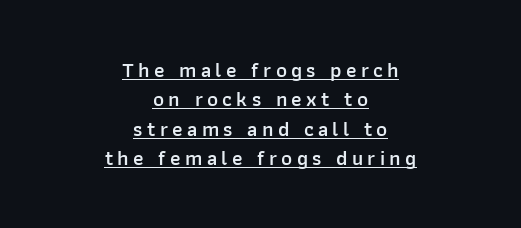
The image shows 21 px text type, upright; set centered, normal line spacing (1.4x), unusually wide letter spacing (+0.2 em), underlined.
